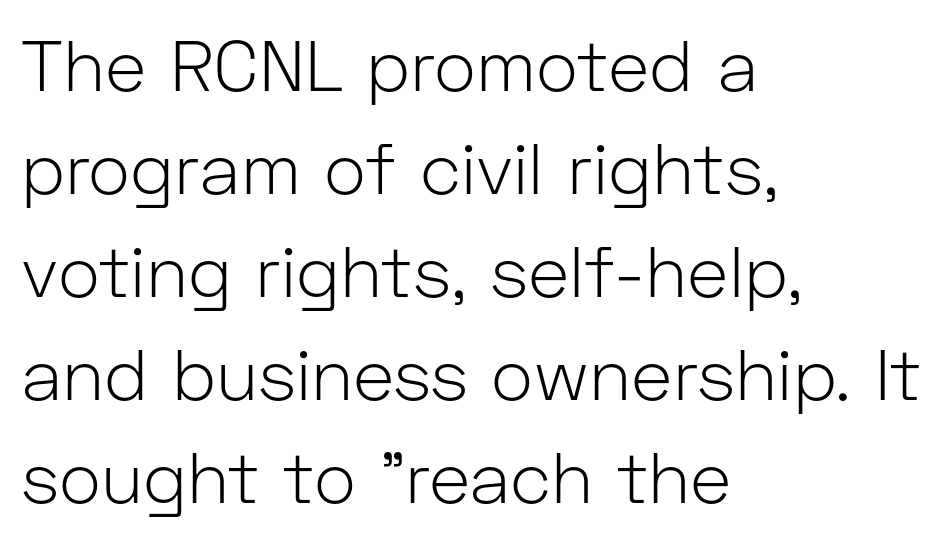
The passage shown is typeset with a sans-serif family. Nothing heavy about these letters — not bold at all. Is the letter spacing exaggerated? No — it looks like the ordinary default. The specimen omits any rule beneath the text block's lines. Every stem runs plumb, perpendicular to the baseline.
